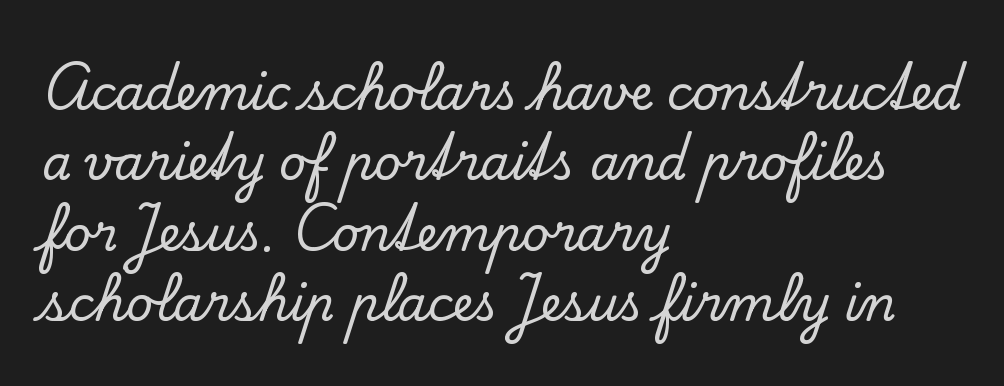
{"serif": "yes", "width": "normal", "stroke_contrast": "low", "x_height": "small", "monospaced": "no", "underline": "no", "align": "left", "line_spacing": "normal", "line_spacing_ratio": 1.5, "letter_spacing": "normal", "letter_spacing_em": 0.0, "glyph_px": 47}
